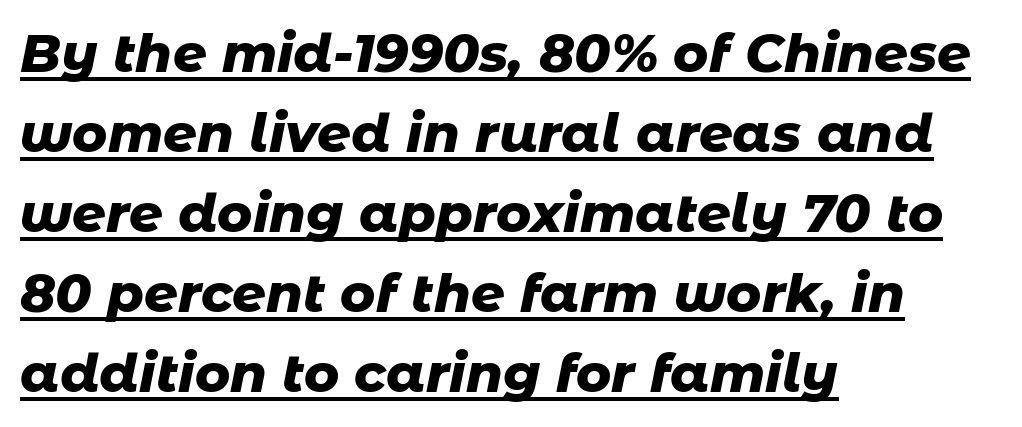
Q: Is the text bold? A: Yes.
Q: Is the text italic (slanted)? A: Yes, it leans right by about 11 degrees.
Q: Is the text underlined? A: Yes.
Q: How is the paragraph aligned? A: Left-aligned.
Q: Is the spacing between letters normal or unusually wide? A: Normal.
Q: Is the spacing between lines tight, normal or loose? A: Normal.
Q: Width (condensed, normal, or wide)? A: Normal.
Q: Stroke contrast? A: Low.
Q: x-height? A: Medium.
Q: Monospaced? A: No.
